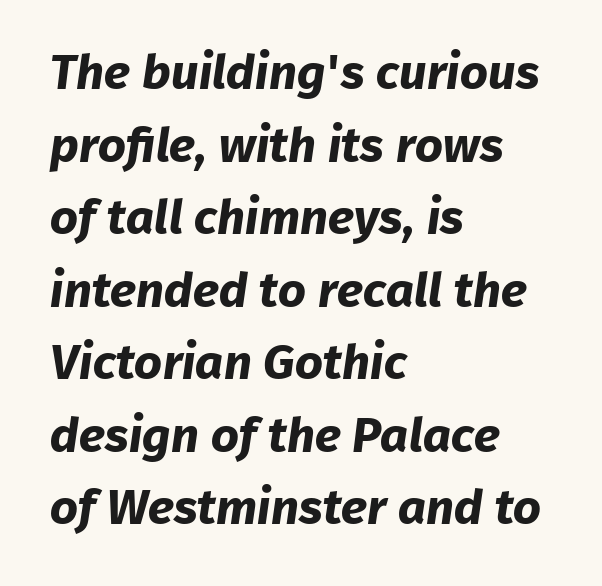
The image shows 49 px bold sans-serif type; set left-aligned, normal line spacing (1.48x), normal letter spacing, not underlined; low stroke contrast and a medium x-height.
